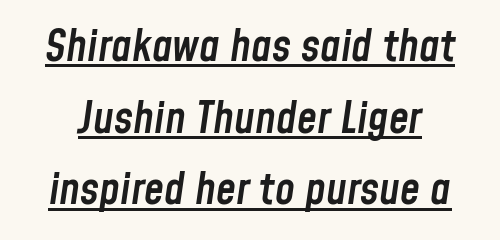
You could not count columns in this text — the font is proportionally spaced. Designer's note — italics engaged. Does the weight exceed regular? Yes, but only to semibold. Somebody hit Ctrl+U on this one — the words are underlined.
